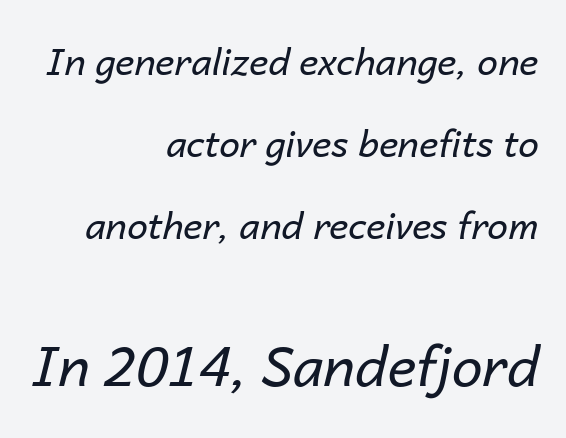
{"italic": "yes", "lean": "right", "slant_degrees": 14, "bold": "no", "weight": "regular", "width": "normal", "stroke_contrast": "low", "x_height": "medium", "monospaced": "no", "underline": "no", "align": "right", "line_spacing": "loose", "line_spacing_ratio": 2.21, "letter_spacing": "normal", "letter_spacing_em": 0.0, "larger_block": "second", "size_ratio": 1.49, "glyph_px": 55}
